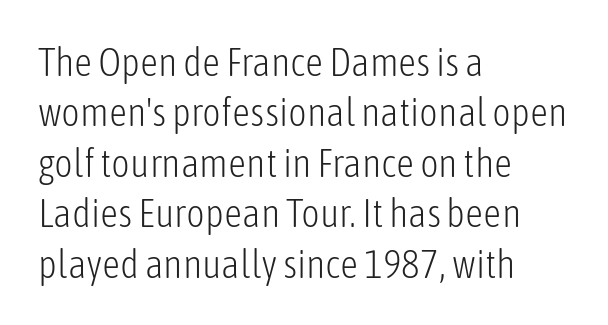
The letters sit at their default tracking, neither squeezed nor spread. Each row of text sits above clean, open space. You can tell it's not italic because the verticals are truly vertical. Weight: not bold — regular or lighter.
